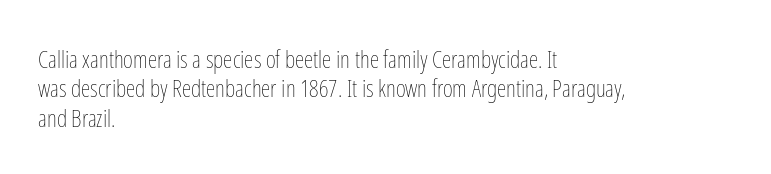
Notice how the stems are strictly vertical — no italics here. Standard letterfit; no display-style spreading of the glyphs. The space beneath each line is pristine and unruled. Counters stay open thanks to moderate or lighter strokes. A classic flush-left, rag-right setting is used for this passage.
